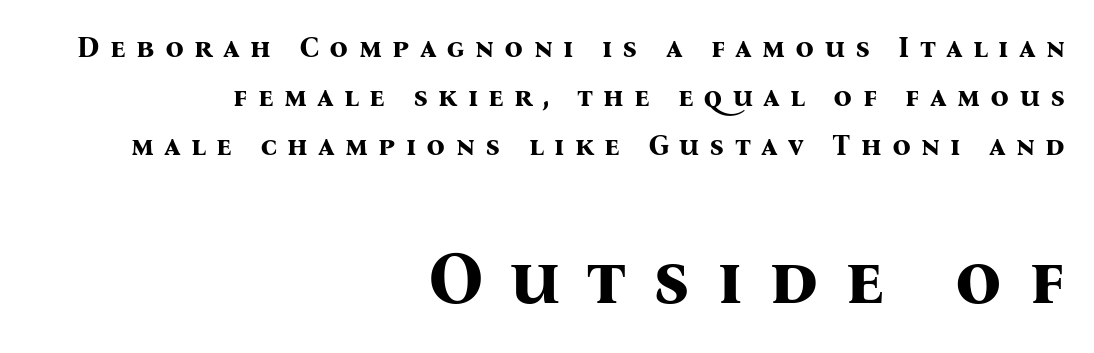
This sample uses expanded letter spacing, leaving extra air between glyphs. Which margin do the lines hug? The right one — the left edge is uneven. The rendering uses natural spacing where letterforms have individual widths. In terms of weight, the rendering is a true, heavy bold. Are there feet on the stems? There are — it's a serif.
